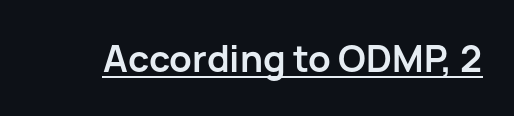
Set as a true bold cut, around the 700 mark. Spacing verdict: proportional, widths tailored to each character. Posture: upright roman. Is the letter spacing exaggerated? No — it looks like the ordinary default. The type family on display is of the sans-serif kind. The lettering is marked with a stroke running underneath it.
